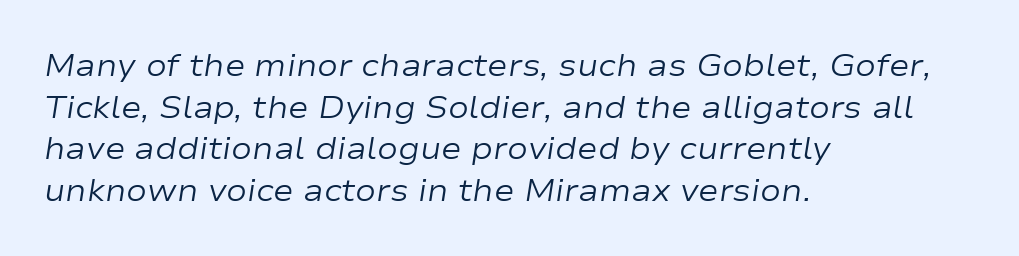
{"italic": "yes", "lean": "right", "slant_degrees": 9, "bold": "no", "weight": "regular", "width": "wide", "stroke_contrast": "low", "x_height": "medium", "monospaced": "no", "underline": "no", "align": "left", "line_spacing": "normal", "line_spacing_ratio": 1.34, "letter_spacing": "normal", "letter_spacing_em": 0.0, "glyph_px": 31}
